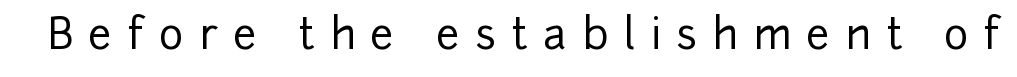
{"serif": "no", "italic": "no", "width": "normal", "stroke_contrast": "low", "x_height": "medium", "monospaced": "no", "underline": "no", "letter_spacing": "wide", "letter_spacing_em": 0.36, "glyph_px": 42}
